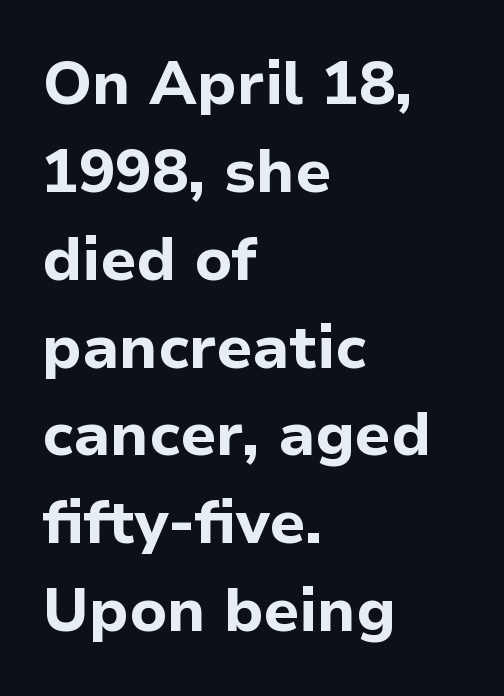
The image shows 61 px bold sans-serif type, upright; set left-aligned, normal line spacing (1.44x), normal letter spacing, not underlined; low stroke contrast and a medium x-height.
